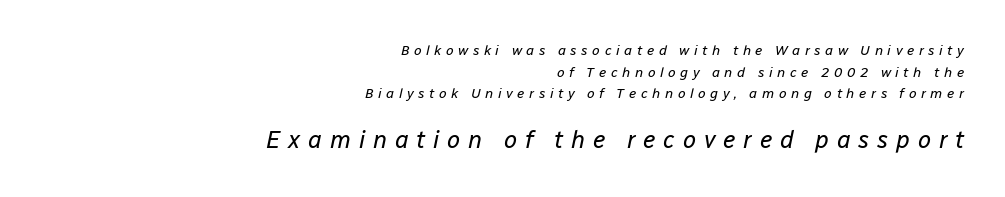
These lines sit exactly where default settings would place them. The ragged edge is on the left, which tells us the setting is flush right. Two sizes are in play, and the larger belongs to the second block. Lines of text with bare space underneath. Tall strokes in this sample are angled rather than plumb.
